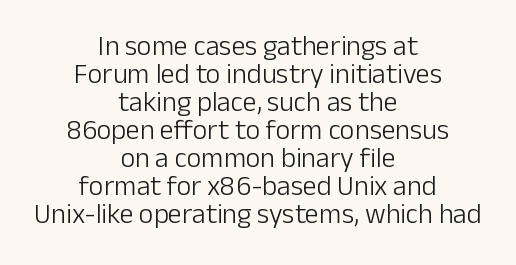
Tall strokes in this sample are plumb rather than angled. A typesetter would call this leading minimal, almost set solid. Caption: face not bold, strokes unweighted. The typesetter chose a symmetrical, centered arrangement here. Default kerning and tracking; the words read as compact shapes.
